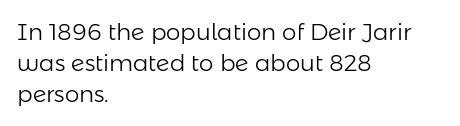
{"italic": "no", "bold": "no", "underline": "no", "align": "left", "line_spacing": "normal", "line_spacing_ratio": 1.35, "letter_spacing": "normal", "letter_spacing_em": 0.0, "glyph_px": 23}
